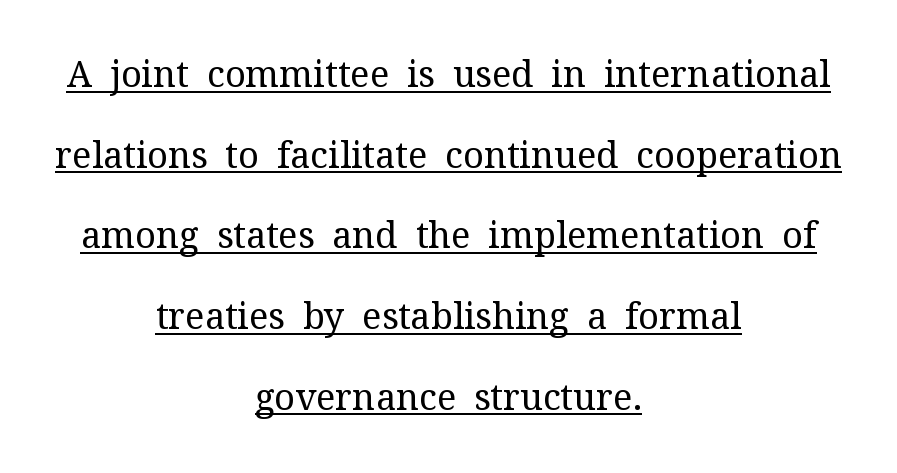
{"serif": "yes", "italic": "no", "bold": "no", "weight": "regular", "width": "normal", "stroke_contrast": "medium", "x_height": "medium", "monospaced": "no", "underline": "yes", "align": "center", "line_spacing": "loose", "line_spacing_ratio": 2.24, "letter_spacing": "normal", "letter_spacing_em": 0.0, "glyph_px": 36}
